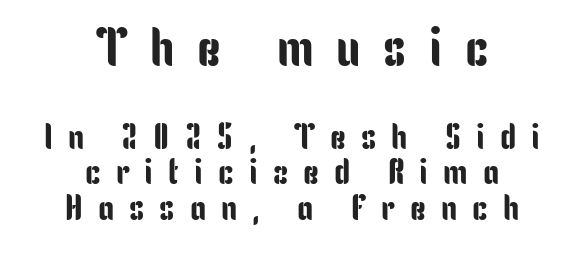
The image shows 54 px condensed sans-serif type, upright; set centered, tight line spacing (0.99x), unusually wide letter spacing (+0.42 em), not underlined; the first (top) block is 1.5x larger; low stroke contrast and a medium x-height.
